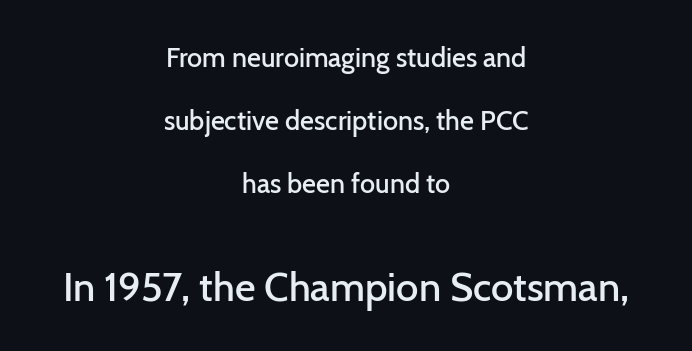
The typesetter chose a symmetrical, centered arrangement here. Character size in the trailing block exceeds that of the leading block. Every character sits straight up, as roman type does. The letters advance in unequal steps, a hallmark of proportional type. Does the leading feel generous? Absolutely, it's lavish. Semibold letterforms, between regular and bold.
